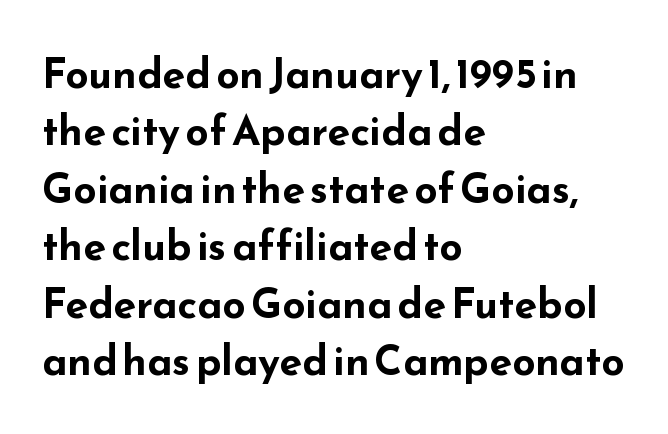
Q: Is the text bold? A: Yes.
Q: Is the text italic (slanted)? A: No, it is upright.
Q: Is the typeface a serif or a sans-serif typeface? A: Sans-serif.
Q: Is the text underlined? A: No.
Q: How is the paragraph aligned? A: Left-aligned.
Q: Is the spacing between letters normal or unusually wide? A: Normal.
Q: Is the spacing between lines tight, normal or loose? A: Normal.
Q: Width (condensed, normal, or wide)? A: Wide.
Q: Stroke contrast? A: Low.
Q: x-height? A: Small.
Q: Monospaced? A: No.
